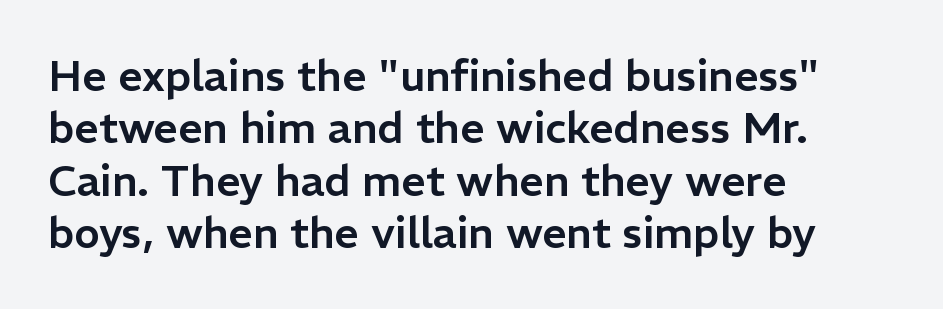
Q: Is the text italic (slanted)? A: No, it is upright.
Q: Is the typeface a serif or a sans-serif typeface? A: Sans-serif.
Q: Is the text underlined? A: No.
Q: How is the paragraph aligned? A: Left-aligned.
Q: Is the spacing between letters normal or unusually wide? A: Normal.
Q: Width (condensed, normal, or wide)? A: Normal.
Q: Stroke contrast? A: Low.
Q: x-height? A: Medium.
Q: Monospaced? A: No.
